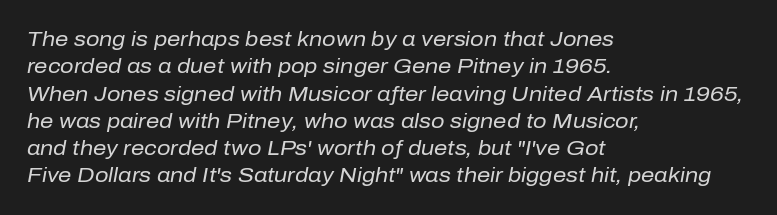
The area under the type is left untouched. Observe the ordinary spacing: letters are neighbours, not strangers. The ragged edge is on the right, which tells us the setting is flush left. The letters are slanted; this is an italic face. On a weight scale, this lands at 450 or below.
